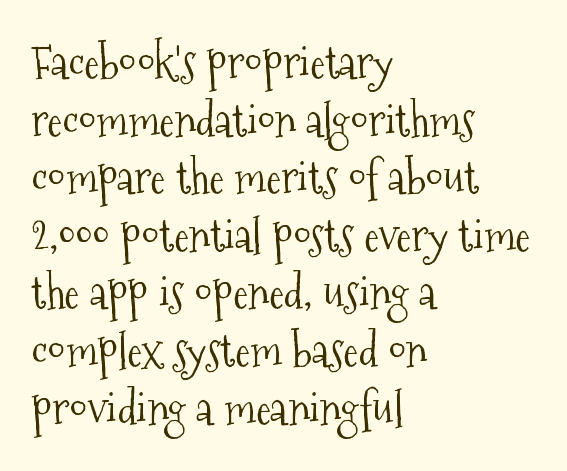
Q: Is the text bold? A: No.
Q: Is the text italic (slanted)? A: No, it is upright.
Q: Is the typeface a serif or a sans-serif typeface? A: Serif.
Q: Is the text underlined? A: No.
Q: How is the paragraph aligned? A: Left-aligned.
Q: Is the spacing between letters normal or unusually wide? A: Normal.
Q: Is the spacing between lines tight, normal or loose? A: Normal.
Q: Width (condensed, normal, or wide)? A: Condensed.
Q: Stroke contrast? A: Medium.
Q: x-height? A: Medium.
Q: Monospaced? A: No.
